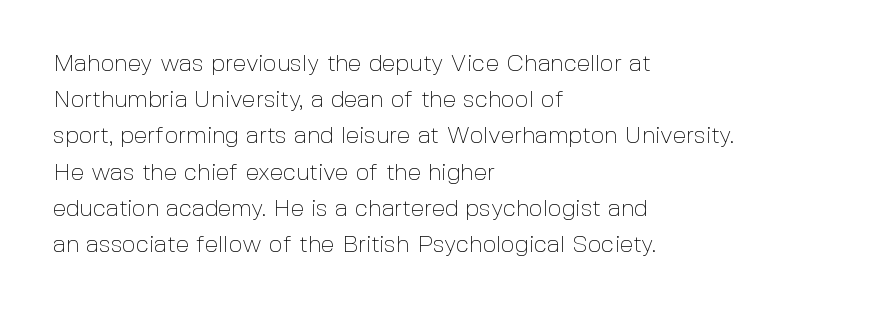
Default kerning and tracking; the words read as compact shapes. Tall strokes in this sample are plumb rather than angled. This rendering uses left alignment, leaving the right contour irregular. Students, observe: this is what conventionally led text looks like. Each stroke keeps to a modest, everyday thickness or less. Honestly, there is no underline to notice here at all.
